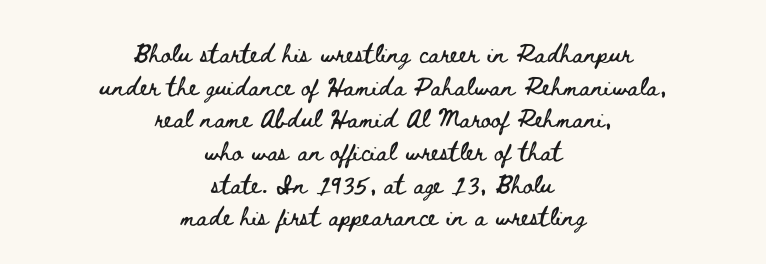
Plain, unruled lines of type. There is no visible air inserted between adjacent glyphs. This sample keeps an unexceptional amount of space between lines. Horizontal alignment here is central, giving a formal, balanced look.
